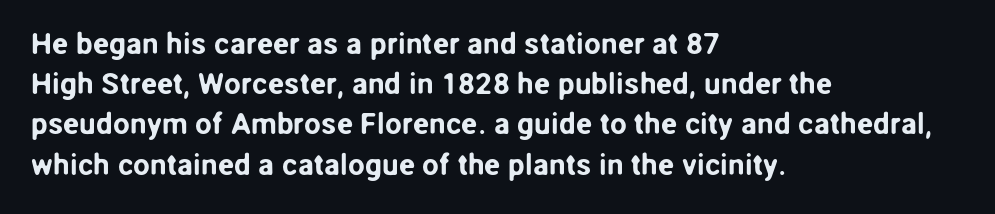
{"serif": "no", "italic": "no", "width": "normal", "stroke_contrast": "low", "x_height": "medium", "monospaced": "no", "underline": "no", "align": "left", "line_spacing": "normal", "line_spacing_ratio": 1.34, "letter_spacing": "normal", "letter_spacing_em": 0.0, "glyph_px": 30}
